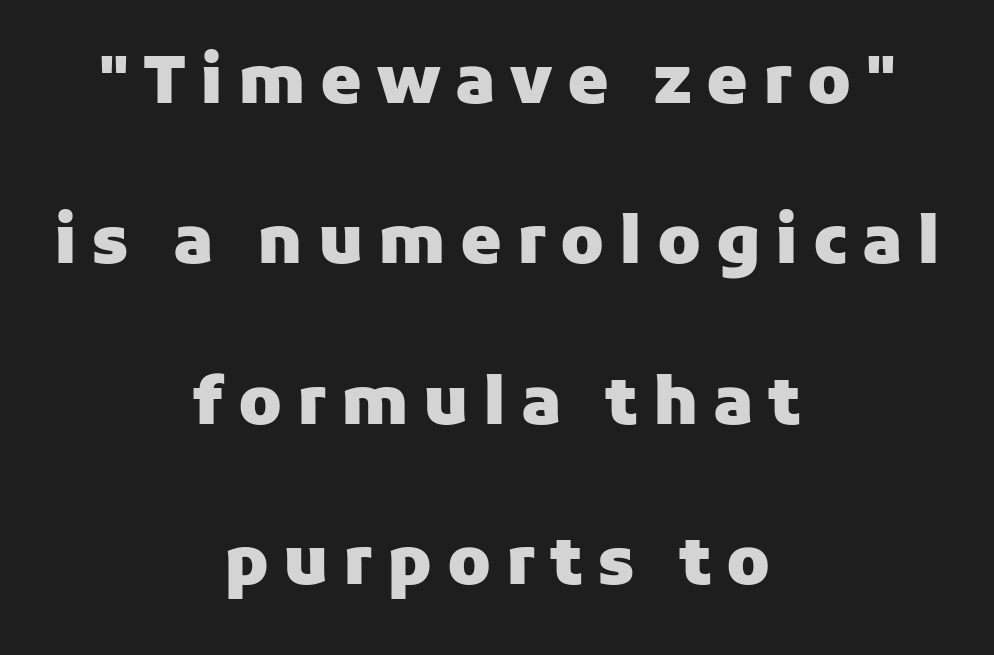
The image shows 66 px heavy sans-serif type, upright; set centered, loose line spacing (2.43x), unusually wide letter spacing (+0.22 em), not underlined; low stroke contrast and a medium x-height.
